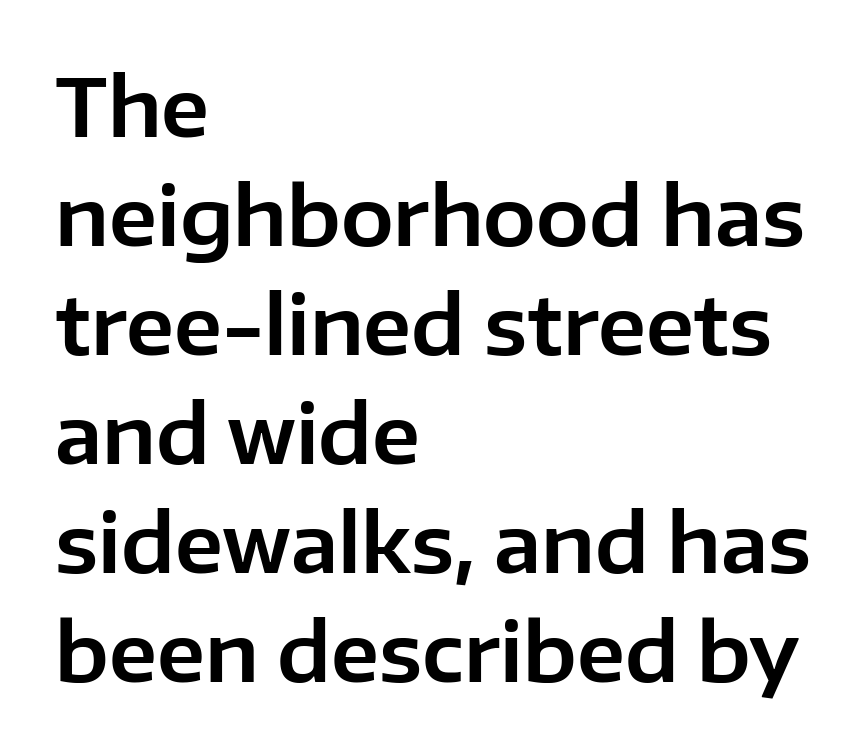
{"serif": "no", "italic": "no", "width": "normal", "stroke_contrast": "low", "x_height": "medium", "monospaced": "no", "underline": "no", "align": "left", "line_spacing": "normal", "line_spacing_ratio": 1.38, "letter_spacing": "normal", "letter_spacing_em": 0.0, "glyph_px": 79}
